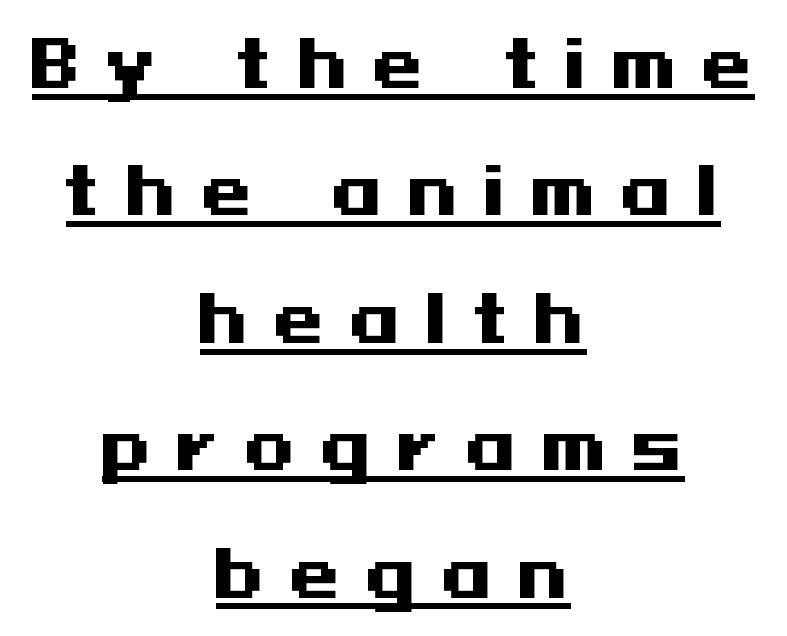
The image shows 65 px heavy, wide sans-serif type, upright; set centered, loose line spacing (1.96x), unusually wide letter spacing (+0.39 em), underlined; medium stroke contrast and a medium x-height.
